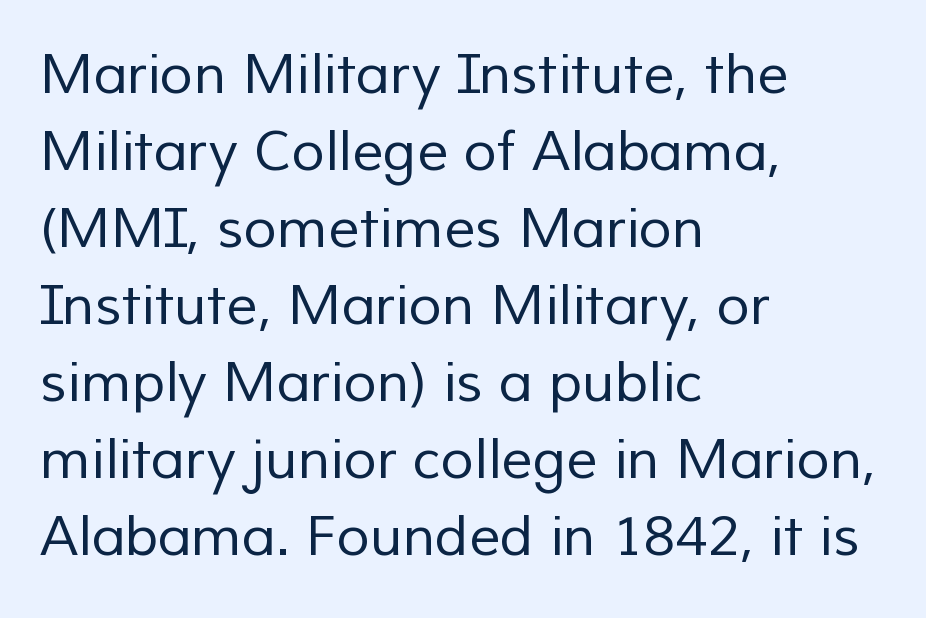
Quick note: interline space is typical. Clear beneath every line of the passage. Note: no serifs on the glyphs. Caption: multi-line text, flush left, ragged right. The face looks like a standard text weight, possibly lighter.
